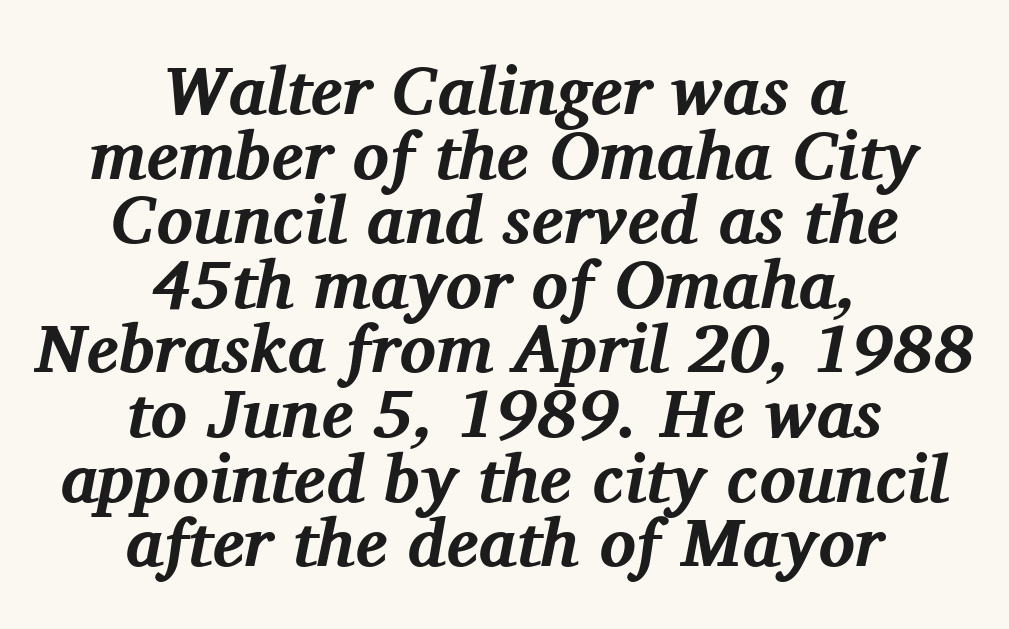
Q: Is the text bold? A: Yes.
Q: Is the text italic (slanted)? A: Yes, it leans right by about 11 degrees.
Q: Is the typeface a serif or a sans-serif typeface? A: Serif.
Q: Is the text underlined? A: No.
Q: How is the paragraph aligned? A: Centered.
Q: Is the spacing between letters normal or unusually wide? A: Normal.
Q: Is the spacing between lines tight, normal or loose? A: Tight.
Q: Width (condensed, normal, or wide)? A: Normal.
Q: Stroke contrast? A: Medium.
Q: x-height? A: Medium.
Q: Monospaced? A: No.
